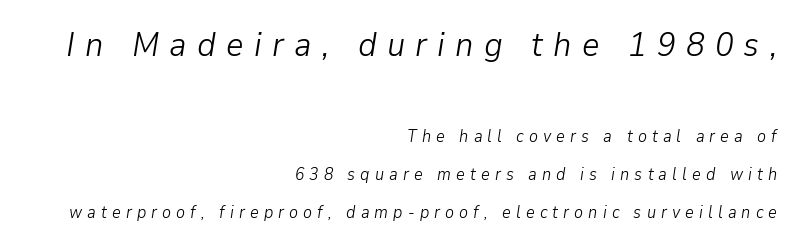
Caption: expanded tracking, letters set apart. Letters rest on an invisible, unmarked baseline. Spacing verdict: proportional, widths tailored to each character. The strokes carry an ordinary text weight at most.
